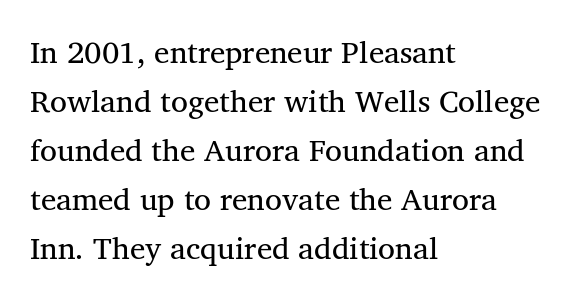
{"serif": "yes", "width": "normal", "stroke_contrast": "medium", "x_height": "medium", "monospaced": "no", "underline": "no", "align": "left", "line_spacing": "normal", "line_spacing_ratio": 1.58, "letter_spacing": "normal", "letter_spacing_em": 0.0, "glyph_px": 31}
